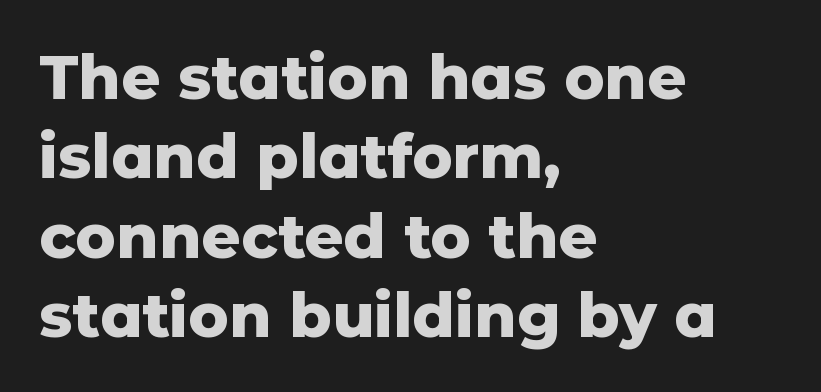
{"serif": "no", "italic": "no", "bold": "yes", "weight": "heavy", "width": "normal", "stroke_contrast": "low", "x_height": "medium", "monospaced": "no", "underline": "no", "align": "left", "line_spacing": "normal", "line_spacing_ratio": 1.3, "letter_spacing": "normal", "letter_spacing_em": 0.0, "glyph_px": 61}
